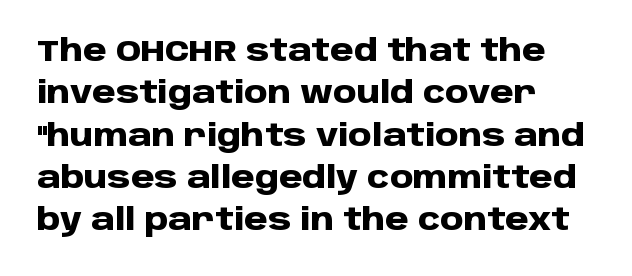
{"serif": "no", "italic": "no", "bold": "yes", "weight": "heavy", "width": "normal", "stroke_contrast": "low", "x_height": "large", "monospaced": "no", "underline": "no", "align": "left", "line_spacing": "normal", "line_spacing_ratio": 1.41, "letter_spacing": "normal", "letter_spacing_em": 0.0, "glyph_px": 30}
